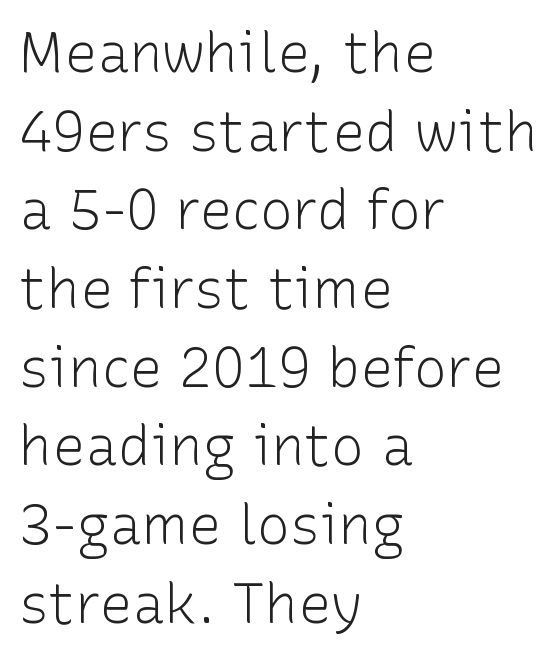
{"serif": "no", "italic": "no", "bold": "no", "weight": "light", "width": "normal", "stroke_contrast": "low", "x_height": "medium", "monospaced": "no", "underline": "no", "align": "left", "line_spacing": "normal", "line_spacing_ratio": 1.43, "letter_spacing": "normal", "letter_spacing_em": 0.0, "glyph_px": 55}
